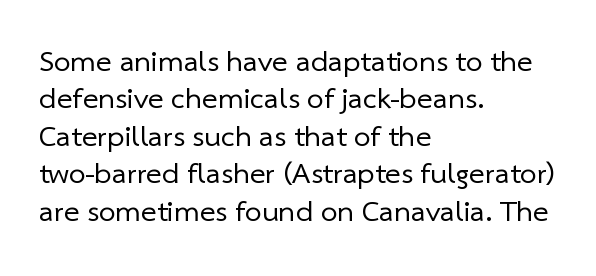
The image shows 30 px regular-weight sans-serif type; set left-aligned, normal line spacing (1.25x), normal letter spacing, not underlined; low stroke contrast and a medium x-height.
